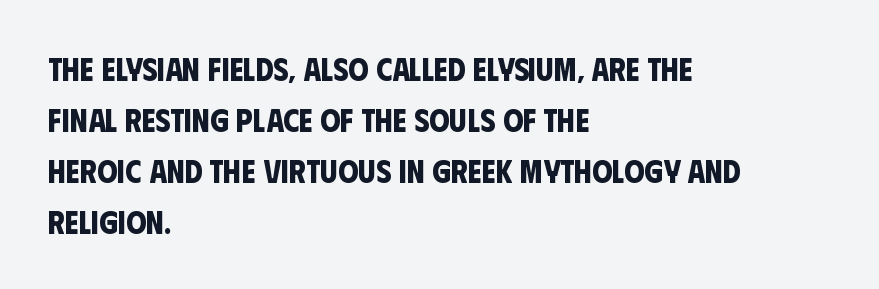
The image shows 32 px bold, condensed sans-serif type; set left-aligned, normal line spacing (1.59x), normal letter spacing, not underlined; low stroke contrast and a large x-height.
